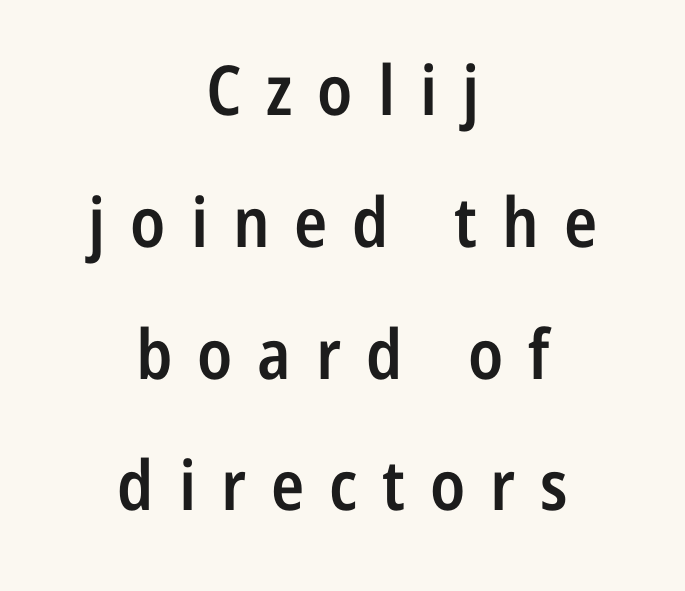
Q: Is the text bold? A: Semi-bold.
Q: Is the text italic (slanted)? A: No, it is upright.
Q: Is the typeface a serif or a sans-serif typeface? A: Sans-serif.
Q: Is the text underlined? A: No.
Q: How is the paragraph aligned? A: Centered.
Q: Is the spacing between letters normal or unusually wide? A: Unusually wide.
Q: Is the spacing between lines tight, normal or loose? A: Loose.
Q: Width (condensed, normal, or wide)? A: Condensed.
Q: Stroke contrast? A: Low.
Q: x-height? A: Medium.
Q: Monospaced? A: No.
